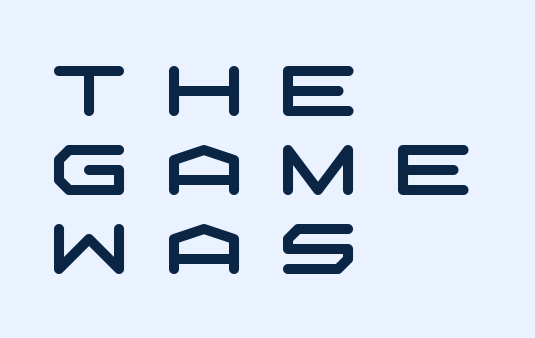
In terms of letterform style, serifs are entirely absent. Someone cranked the tracking dial way up on this one. Quick note: underline off. Compared with typical paragraphs, the rows here are closer together. One-word summary of the alignment: left.
